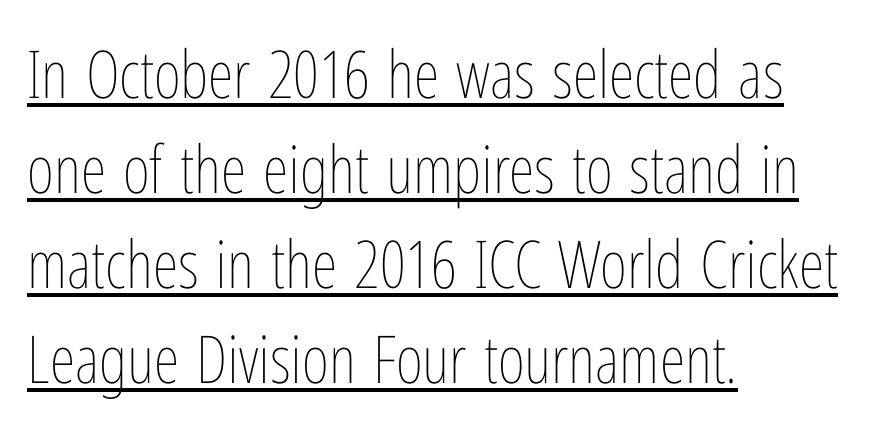
{"italic": "no", "bold": "no", "weight": "thin", "width": "condensed", "stroke_contrast": "low", "x_height": "medium", "monospaced": "no", "underline": "yes", "align": "left", "line_spacing": "normal", "line_spacing_ratio": 1.44, "letter_spacing": "normal", "letter_spacing_em": 0.0, "glyph_px": 66}
